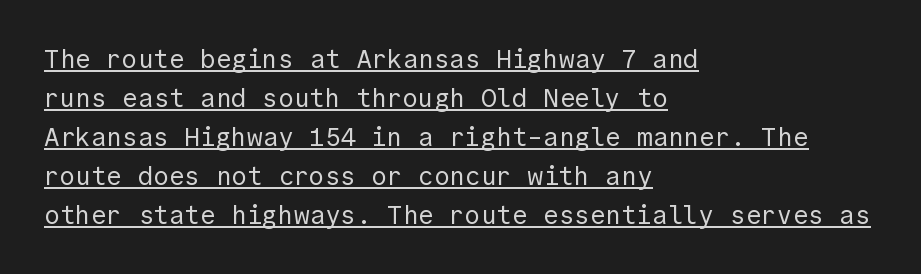
Decoration check: the copy is underlined. No italicization has been applied; the sample stays upright. Stems here are at most as thick as an everyday book face. The typesetter chose a ragged-right arrangement here.
